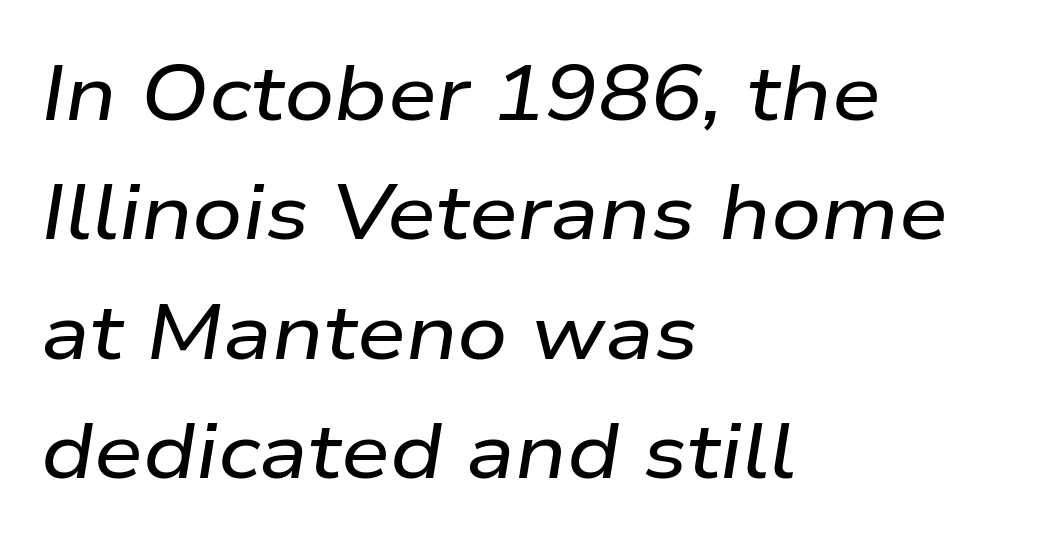
The image shows 78 px wide type, italic (leaning right); set left-aligned, normal line spacing (1.53x), normal letter spacing, not underlined; low stroke contrast and a medium x-height.
